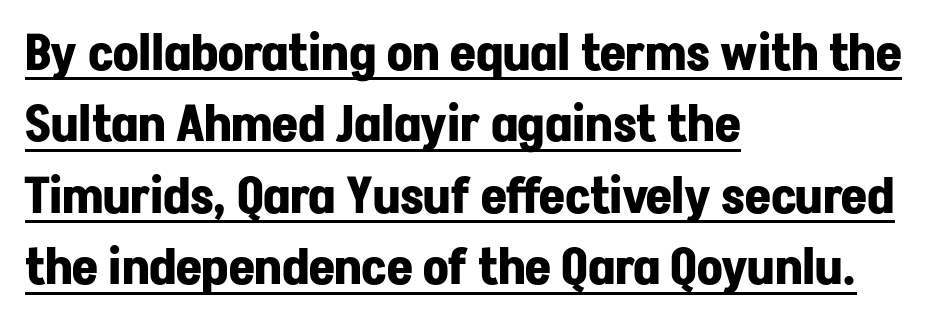
The lettering stays uniformly vertical, giving the passage a roman look. Underlining? Definitely there. The tracking reads as untouched default to a designer's eye. Which margin do the lines hug? The left one — the right edge is uneven. Students, this is bold: see how much ink each stroke carries. Line spacing here is normal.
